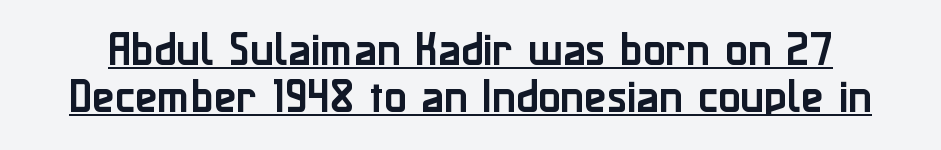
{"serif": "no", "italic": "no", "width": "normal", "stroke_contrast": "low", "x_height": "medium", "monospaced": "no", "underline": "yes", "line_spacing": "normal", "line_spacing_ratio": 1.26, "letter_spacing": "normal", "letter_spacing_em": 0.0, "glyph_px": 37}
